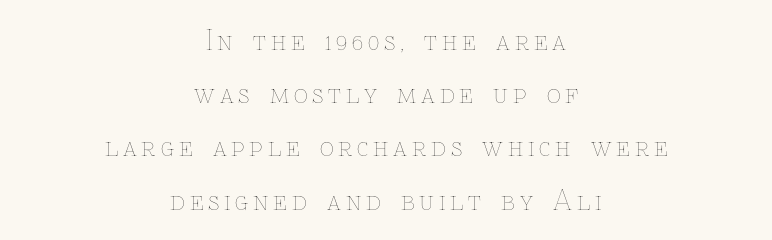
{"italic": "no", "bold": "no", "underline": "no", "align": "center", "line_spacing": "loose", "line_spacing_ratio": 1.97, "glyph_px": 27}
